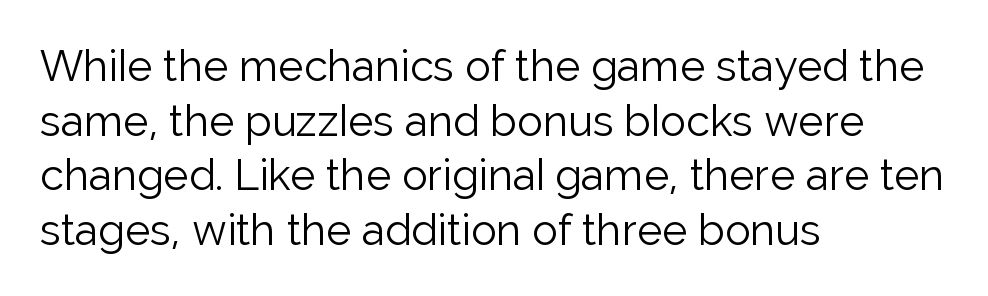
Q: Is the text bold? A: No.
Q: Is the text italic (slanted)? A: No, it is upright.
Q: Is the typeface a serif or a sans-serif typeface? A: Sans-serif.
Q: Is the text underlined? A: No.
Q: How is the paragraph aligned? A: Left-aligned.
Q: Is the spacing between letters normal or unusually wide? A: Normal.
Q: Is the spacing between lines tight, normal or loose? A: Normal.
Q: Width (condensed, normal, or wide)? A: Normal.
Q: Stroke contrast? A: Low.
Q: x-height? A: Medium.
Q: Monospaced? A: No.
